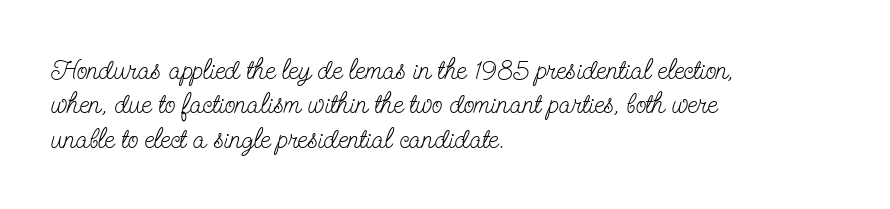
Q: Is the text bold? A: No.
Q: Is the text italic (slanted)? A: Yes.
Q: Is the typeface a serif or a sans-serif typeface? A: Serif.
Q: Is the text underlined? A: No.
Q: How is the paragraph aligned? A: Left-aligned.
Q: Is the spacing between letters normal or unusually wide? A: Normal.
Q: Width (condensed, normal, or wide)? A: Condensed.
Q: Stroke contrast? A: Low.
Q: x-height? A: Small.
Q: Monospaced? A: No.
